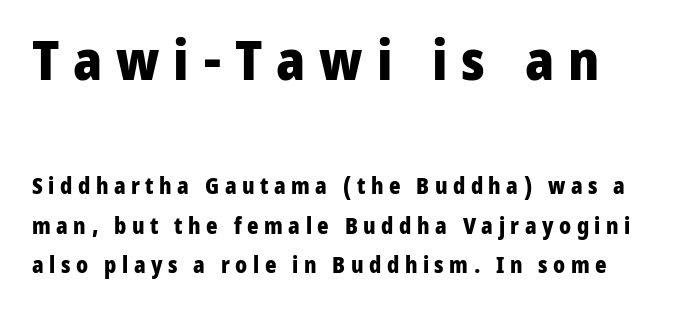
You can tell from the bare stems that sans-serif type was used. Inter-character spacing is expanded well beyond the font's built-in metrics. Spacing verdict: proportional, widths tailored to each character. Characters remain perfectly vertical along every line. The letters in the upper block stand taller than those in the block below.
